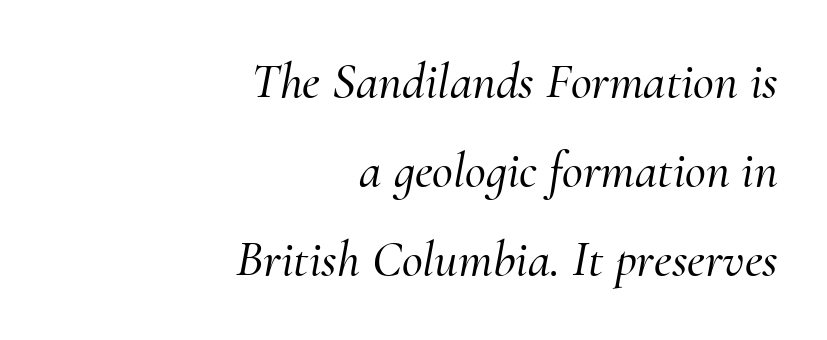
Q: Is the text italic (slanted)? A: Yes, it leans right by about 10 degrees.
Q: Is the typeface a serif or a sans-serif typeface? A: Serif.
Q: Is the text underlined? A: No.
Q: How is the paragraph aligned? A: Right-aligned.
Q: Is the spacing between letters normal or unusually wide? A: Normal.
Q: Width (condensed, normal, or wide)? A: Normal.
Q: Stroke contrast? A: Medium.
Q: x-height? A: Small.
Q: Monospaced? A: No.
